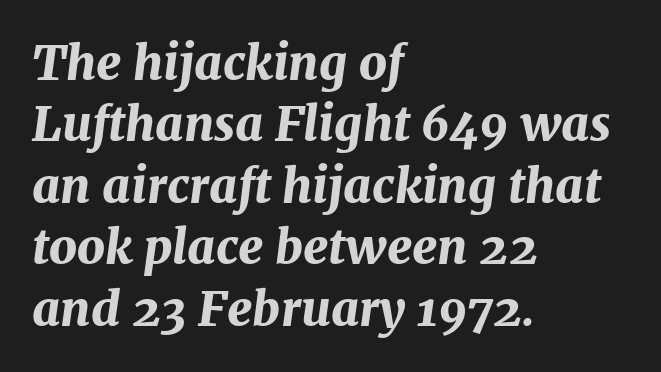
Pretty heavy lettering here — definitely bold. Leading: standard. Each row of text sits above clean, open space. The passage shown is typed in a proportional face where columns would drift. Each line starts at the same left margin while the right side varies. Is the letter spacing exaggerated? No — it looks like the ordinary default.
